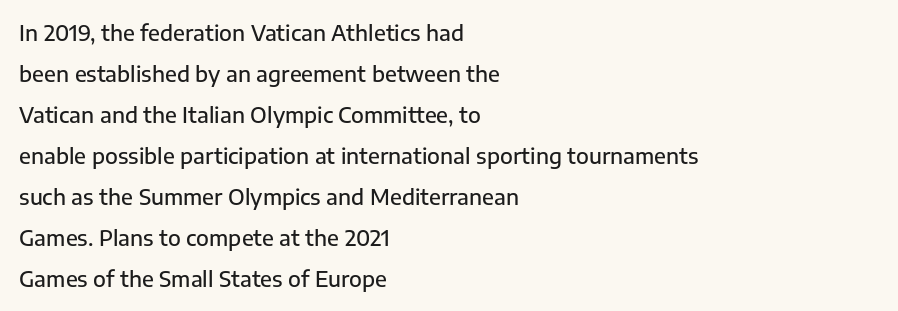
{"italic": "no", "bold": "semi", "underline": "no", "align": "left", "line_spacing": "loose", "line_spacing_ratio": 1.95, "letter_spacing": "normal", "letter_spacing_em": 0.0, "glyph_px": 21}
